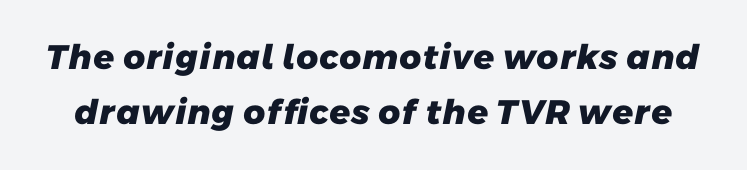
{"serif": "no", "bold": "yes", "weight": "heavy", "width": "normal", "stroke_contrast": "low", "x_height": "medium", "monospaced": "no", "underline": "no", "line_spacing": "normal", "line_spacing_ratio": 1.62, "letter_spacing": "normal", "letter_spacing_em": 0.0, "glyph_px": 34}
